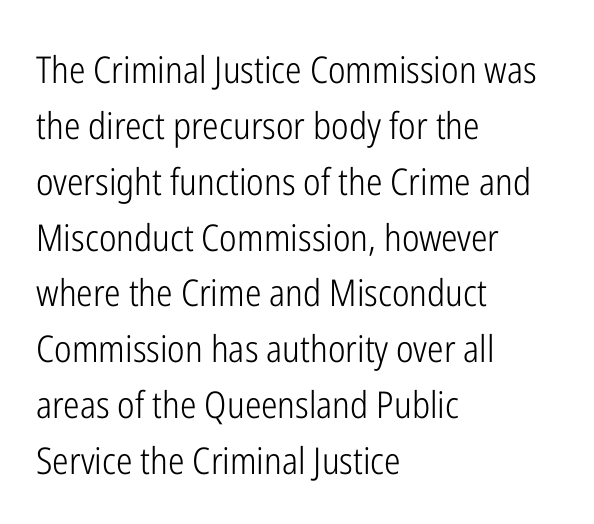
These lines keep a tight, regular rhythm from letter to letter. Each new line begins a customary step beneath the previous one. Varying glyph widths throughout — classic text-font behaviour. Every character sits straight up, as roman type does. Is this a sans? Yes — the strokes have no serifs.
